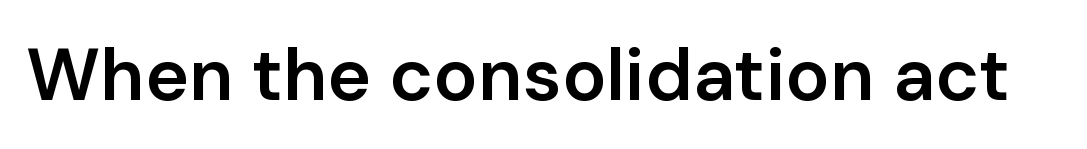
The image shows 74 px semibold sans-serif type, upright; set normal letter spacing, not underlined; low stroke contrast and a medium x-height.
